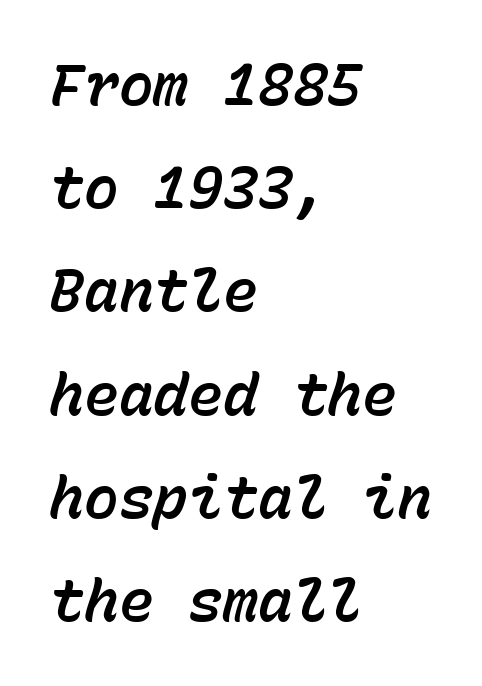
Q: Is the text italic (slanted)? A: Yes, it leans right by about 15 degrees.
Q: Is the text underlined? A: No.
Q: How is the paragraph aligned? A: Left-aligned.
Q: Is the spacing between letters normal or unusually wide? A: Normal.
Q: Width (condensed, normal, or wide)? A: Normal.
Q: Stroke contrast? A: Low.
Q: x-height? A: Medium.
Q: Monospaced? A: Yes.
